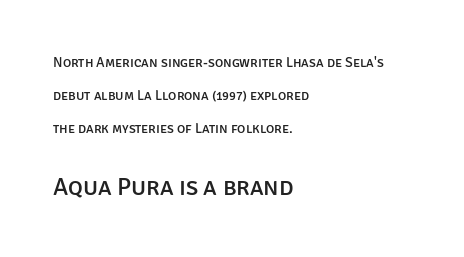
If you drew a line through each stem, it would be perfectly vertical. Casual observation: everything's shoved over to the left. Lines of text with bare space underneath. You could call the tracking neutral — neither tight nor loose.
